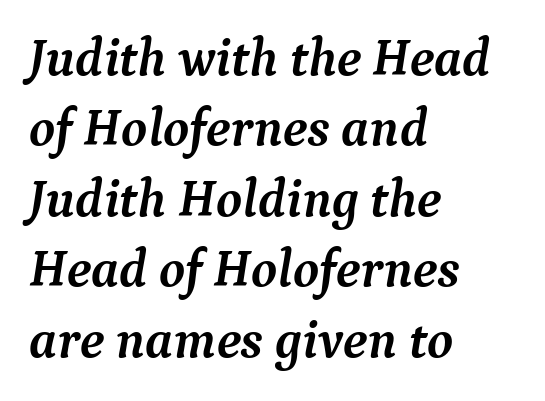
The image shows 53 px semibold serif type, italic (leaning right); set left-aligned, normal line spacing (1.33x), normal letter spacing, not underlined; medium stroke contrast and a medium x-height.
